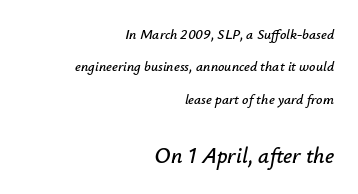
{"italic": "yes", "lean": "right", "slant_degrees": 12, "underline": "no", "align": "right", "line_spacing": "loose", "line_spacing_ratio": 2.31, "letter_spacing": "normal", "letter_spacing_em": 0.0, "larger_block": "second", "size_ratio": 1.57, "glyph_px": 22}
